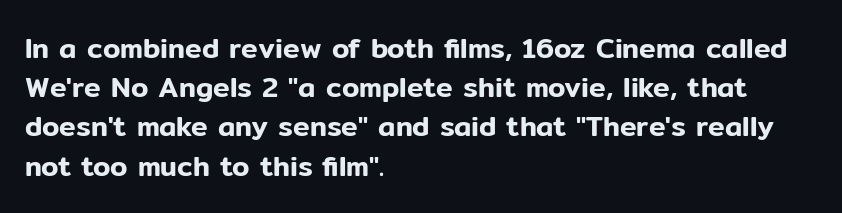
{"serif": "no", "italic": "no", "width": "normal", "stroke_contrast": "low", "x_height": "medium", "monospaced": "no", "underline": "no", "align": "left", "line_spacing": "normal", "line_spacing_ratio": 1.4, "letter_spacing": "normal", "letter_spacing_em": 0.0, "glyph_px": 28}
